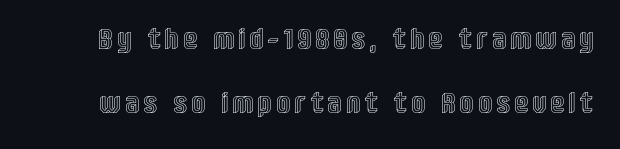
{"italic": "no", "width": "condensed", "x_height": "large", "monospaced": "no", "underline": "no", "line_spacing": "loose", "line_spacing_ratio": 2.28, "letter_spacing": "wide", "letter_spacing_em": 0.22, "glyph_px": 28}
